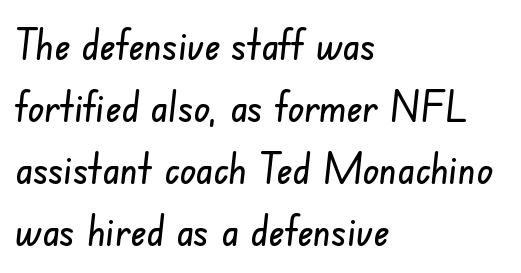
Q: Is the typeface a serif or a sans-serif typeface? A: Sans-serif.
Q: Is the text underlined? A: No.
Q: How is the paragraph aligned? A: Left-aligned.
Q: Is the spacing between letters normal or unusually wide? A: Normal.
Q: Is the spacing between lines tight, normal or loose? A: Normal.
Q: Width (condensed, normal, or wide)? A: Condensed.
Q: Stroke contrast? A: Low.
Q: x-height? A: Small.
Q: Monospaced? A: No.
